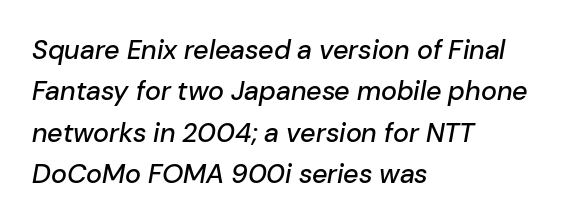
Q: Is the text italic (slanted)? A: Yes, it leans right by about 10 degrees.
Q: Is the text underlined? A: No.
Q: How is the paragraph aligned? A: Left-aligned.
Q: Is the spacing between letters normal or unusually wide? A: Normal.
Q: Is the spacing between lines tight, normal or loose? A: Normal.
